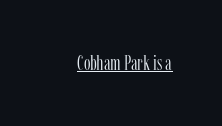
Italic: no, the glyphs are upright roman. You can see a thin bar hugging the bottom of the glyphs. Nothing heavy about these letters — not bold at all. Look at the tracking — it's just the regular setting, nothing added.
